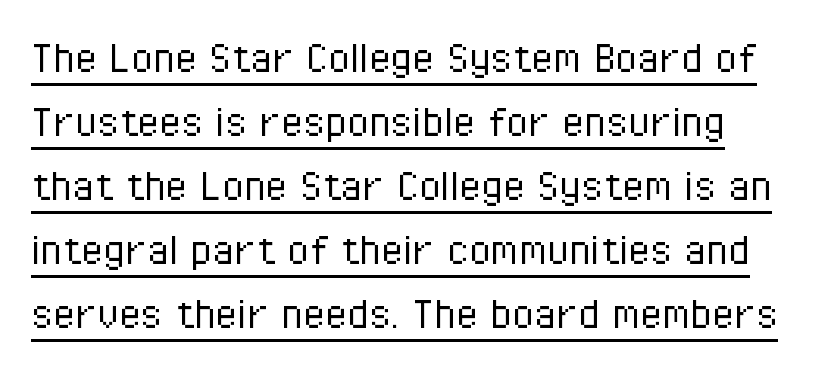
{"serif": "no", "italic": "no", "bold": "no", "weight": "light", "width": "condensed", "stroke_contrast": "low", "x_height": "medium", "monospaced": "no", "underline": "yes", "align": "left", "line_spacing": "normal", "line_spacing_ratio": 1.28, "letter_spacing": "normal", "letter_spacing_em": 0.0, "glyph_px": 50}
